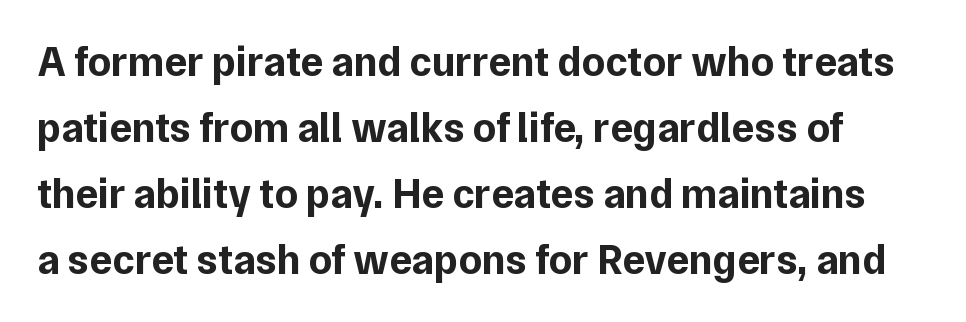
The letters carry no serifs — their stems end cleanly without finishing strokes. On the weight axis this lands at bold, roughly 700. The passage shown is not underscored anywhere. The lines sit at an ordinary, default distance from one another.
